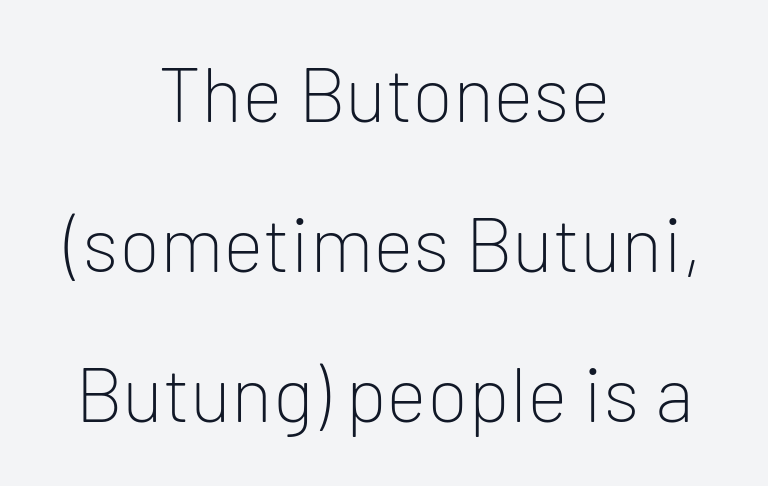
Q: Is the text bold? A: No.
Q: Is the text italic (slanted)? A: No, it is upright.
Q: Is the typeface a serif or a sans-serif typeface? A: Sans-serif.
Q: Is the text underlined? A: No.
Q: How is the paragraph aligned? A: Centered.
Q: Is the spacing between letters normal or unusually wide? A: Normal.
Q: Is the spacing between lines tight, normal or loose? A: Loose.
Q: Width (condensed, normal, or wide)? A: Normal.
Q: Stroke contrast? A: Low.
Q: x-height? A: Medium.
Q: Monospaced? A: No.
